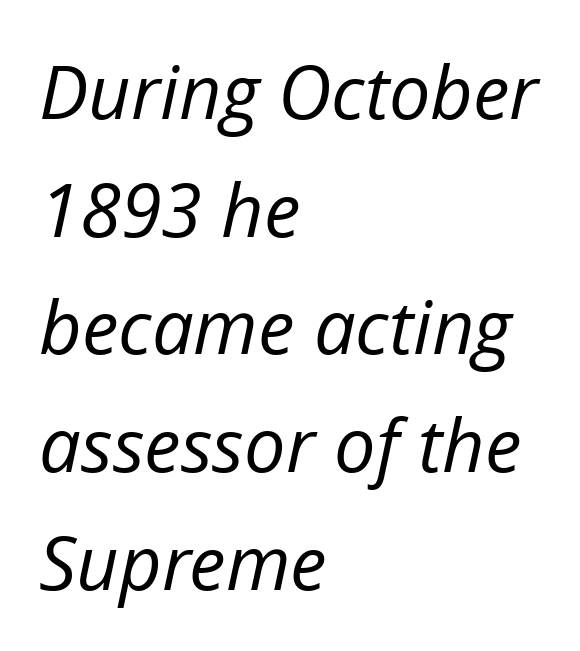
A light-to-regular cut is what we see here. The rendering applies a slant to the glyphs. Is this a fixed-width face? No — the glyphs have proportional, varying widths. Spacing between characters is what you'd get straight out of the box.
